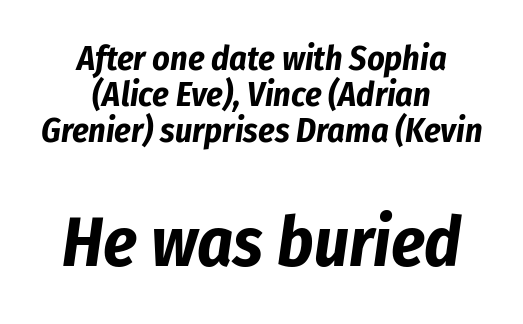
The image shows 69 px bold, condensed type, italic (leaning right); set centered, tight line spacing (1.06x), normal letter spacing, not underlined; the second (bottom) block is 2.03x larger; low stroke contrast and a medium x-height.
